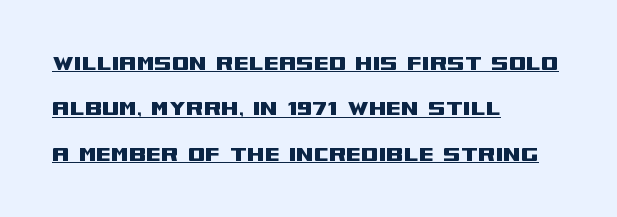
{"italic": "no", "underline": "yes", "align": "left", "line_spacing_ratio": 1.82, "letter_spacing": "normal", "letter_spacing_em": 0.0, "glyph_px": 25}
